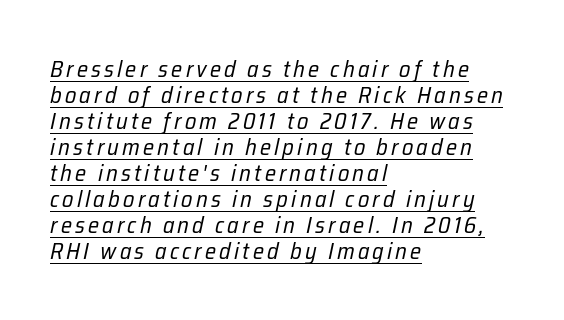
The image shows 23 px text type, italic (leaning right); set left-aligned, tight line spacing (1.13x), underlined.
